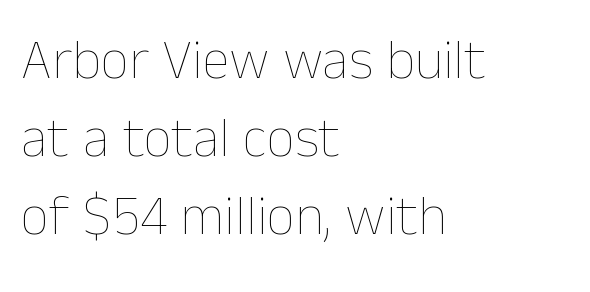
{"italic": "no", "bold": "no", "weight": "thin", "width": "normal", "stroke_contrast": "low", "x_height": "medium", "monospaced": "no", "underline": "no", "align": "left", "line_spacing": "normal", "line_spacing_ratio": 1.39, "letter_spacing": "normal", "letter_spacing_em": 0.0, "glyph_px": 56}
